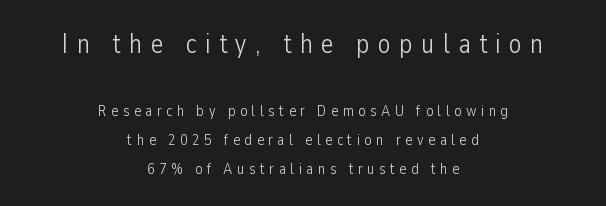
The image shows 27 px text type, upright; set centered, loose line spacing (1.96x), unusually wide letter spacing (+0.3 em), not underlined; the first (top) block is 1.8x larger.
